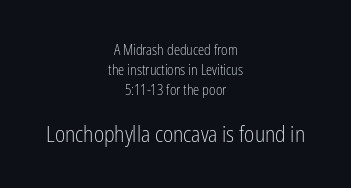
Standard letterfit; no display-style spreading of the glyphs. Neither beginnings nor endings align; midpoints do. Upright lettering throughout. The letters in the lower block stand taller than those in the block above.
